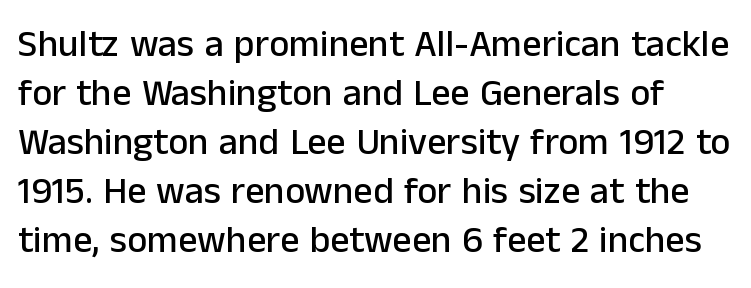
Q: Is the text italic (slanted)? A: No, it is upright.
Q: Is the typeface a serif or a sans-serif typeface? A: Sans-serif.
Q: Is the text underlined? A: No.
Q: Is the spacing between letters normal or unusually wide? A: Normal.
Q: Is the spacing between lines tight, normal or loose? A: Normal.
Q: Width (condensed, normal, or wide)? A: Normal.
Q: Stroke contrast? A: Low.
Q: x-height? A: Medium.
Q: Monospaced? A: No.
